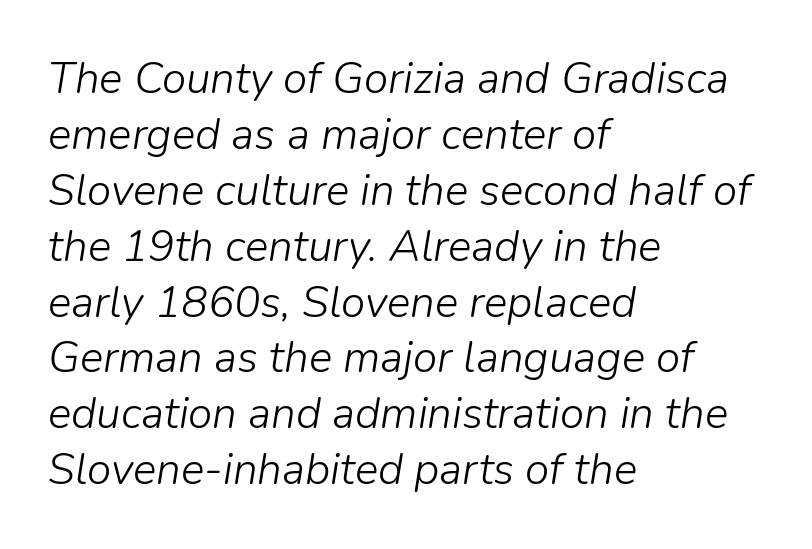
Q: Is the text bold? A: No.
Q: Is the text italic (slanted)? A: Yes, it leans right by about 9 degrees.
Q: Is the text underlined? A: No.
Q: How is the paragraph aligned? A: Left-aligned.
Q: Is the spacing between letters normal or unusually wide? A: Normal.
Q: Is the spacing between lines tight, normal or loose? A: Normal.
Q: Width (condensed, normal, or wide)? A: Normal.
Q: Stroke contrast? A: Low.
Q: x-height? A: Medium.
Q: Monospaced? A: No.
